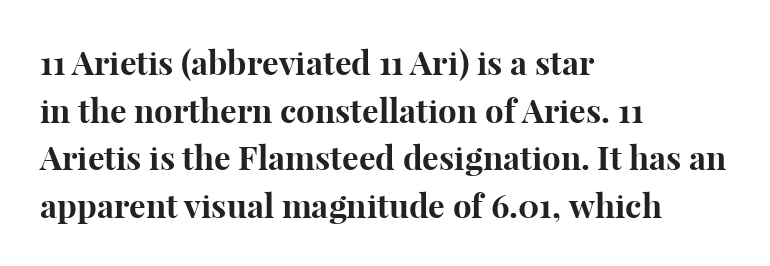
Line starts are locked; line ends wander. Font category for this specimen: serif. The glyphs are unaccompanied by any horizontal stroke below them. Successive baselines arrive at the customary interval. The passage shown is emphatically bold.
